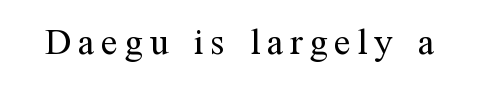
The image shows 37 px regular-weight serif type, upright; set not underlined; medium stroke contrast and a medium x-height.
